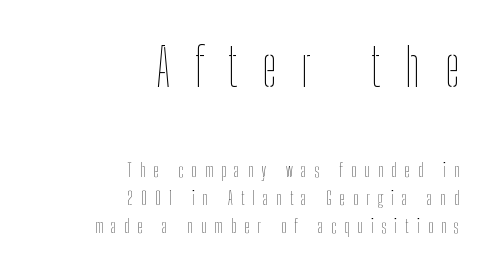
{"italic": "no", "bold": "no", "weight": "thin", "width": "condensed", "stroke_contrast": "low", "x_height": "medium", "monospaced": "no", "underline": "no", "align": "right", "line_spacing": "normal", "line_spacing_ratio": 1.56, "letter_spacing": "wide", "letter_spacing_em": 0.46, "larger_block": "first", "size_ratio": 2.94, "glyph_px": 53}
